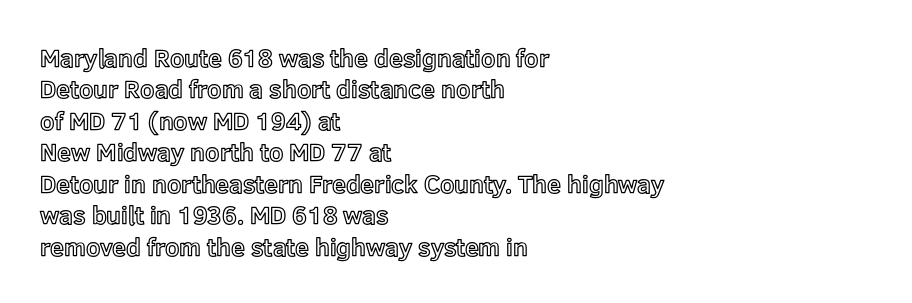
The image shows 25 px text type, upright; set left-aligned, normal line spacing (1.26x), normal letter spacing, not underlined.
